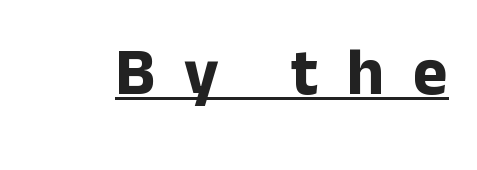
The image shows 66 px bold sans-serif type, upright; set unusually wide letter spacing (+0.44 em), underlined; low stroke contrast and a medium x-height.
